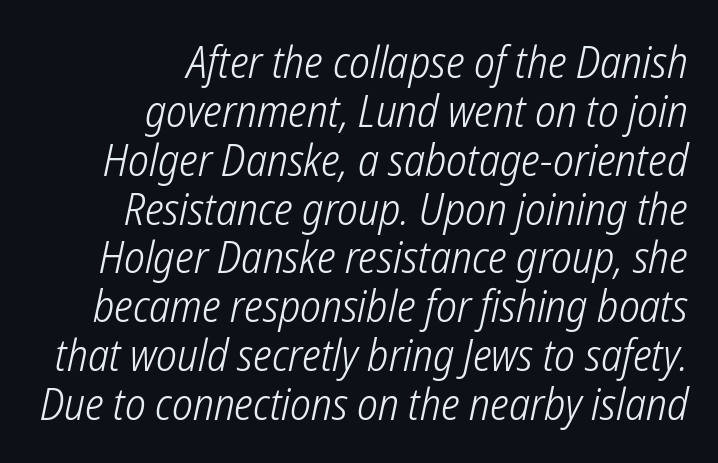
{"serif": "no", "bold": "no", "weight": "light", "width": "condensed", "stroke_contrast": "low", "x_height": "medium", "monospaced": "no", "underline": "no", "align": "right", "line_spacing": "tight", "line_spacing_ratio": 1.11, "letter_spacing": "normal", "letter_spacing_em": 0.0, "glyph_px": 44}
